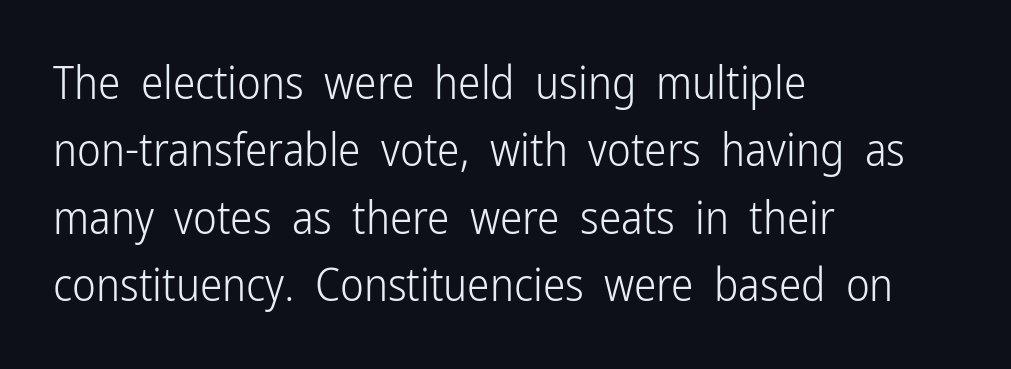
The image shows 45 px light, condensed sans-serif type, upright; set left-aligned, normal line spacing (1.5x), normal letter spacing, not underlined; low stroke contrast and a medium x-height.
